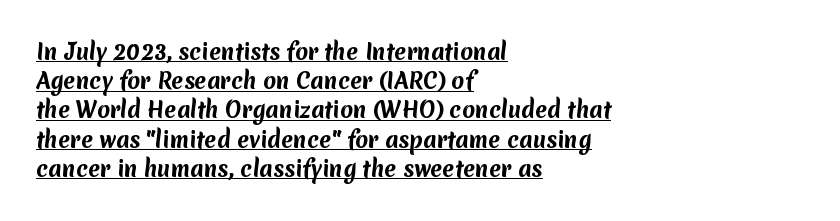
The image shows 21 px bold type; set left-aligned, normal line spacing (1.39x), normal letter spacing, underlined.
